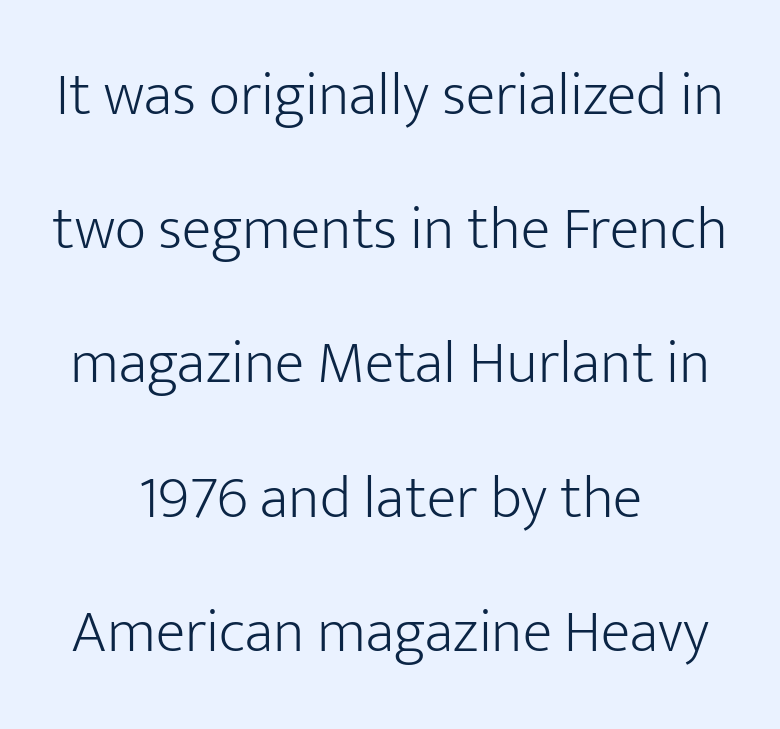
The passage shown is not underscored anywhere. Heft: none added — not bold. What stands out about the letter spacing? Nothing — it is the standard amount. Teacher's note: observe the equal gaps on both sides — that is centered alignment.
